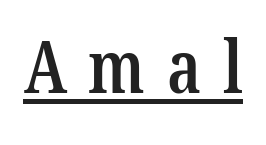
{"serif": "yes", "bold": "semi", "weight": "semibold", "width": "condensed", "stroke_contrast": "low", "x_height": "medium", "monospaced": "no", "underline": "yes", "letter_spacing": "wide", "letter_spacing_em": 0.3, "glyph_px": 72}
